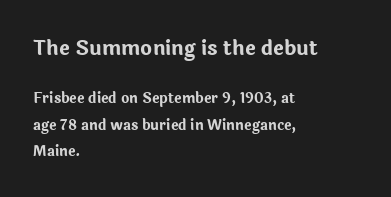
{"italic": "no", "bold": "yes", "underline": "no", "align": "left", "line_spacing": "loose", "line_spacing_ratio": 1.9, "letter_spacing": "normal", "letter_spacing_em": 0.0, "larger_block": "first", "size_ratio": 1.43, "glyph_px": 20}
